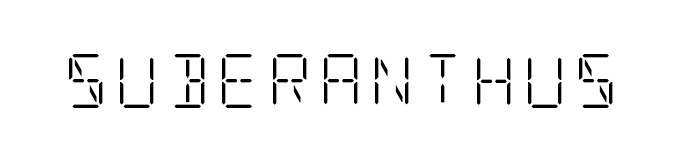
The image shows 54 px light, condensed serif type, upright; set not underlined; low stroke contrast and a large x-height.
